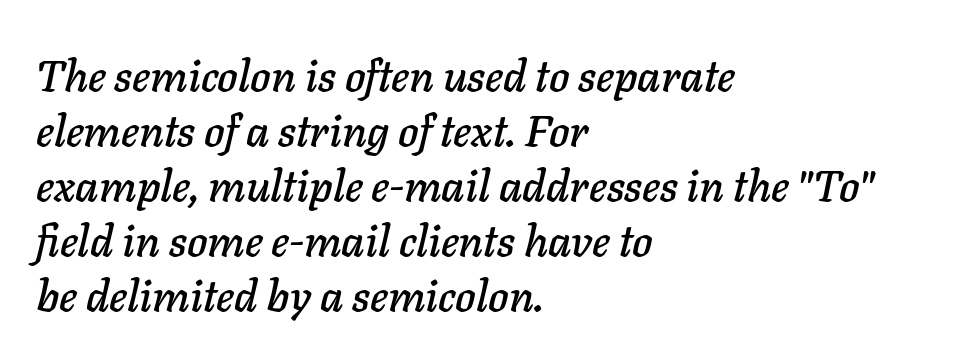
These lines stack with their left ends in a neat column. Inter-character spacing is left at the font's built-in metrics. Letters rest on an invisible, unmarked baseline. Style check: oblique.
